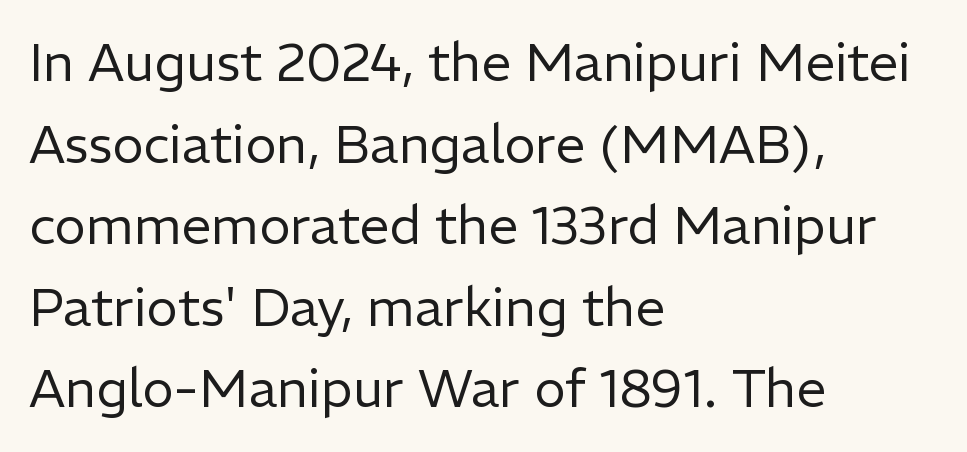
Q: Is the text bold? A: No.
Q: Is the text italic (slanted)? A: No, it is upright.
Q: Is the typeface a serif or a sans-serif typeface? A: Sans-serif.
Q: Is the text underlined? A: No.
Q: How is the paragraph aligned? A: Left-aligned.
Q: Is the spacing between letters normal or unusually wide? A: Normal.
Q: Is the spacing between lines tight, normal or loose? A: Normal.
Q: Width (condensed, normal, or wide)? A: Normal.
Q: Stroke contrast? A: Low.
Q: x-height? A: Medium.
Q: Monospaced? A: No.
